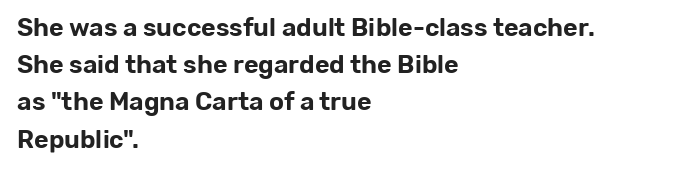
The image shows 25 px text type, upright; set left-aligned, normal line spacing (1.49x), normal letter spacing, not underlined.
